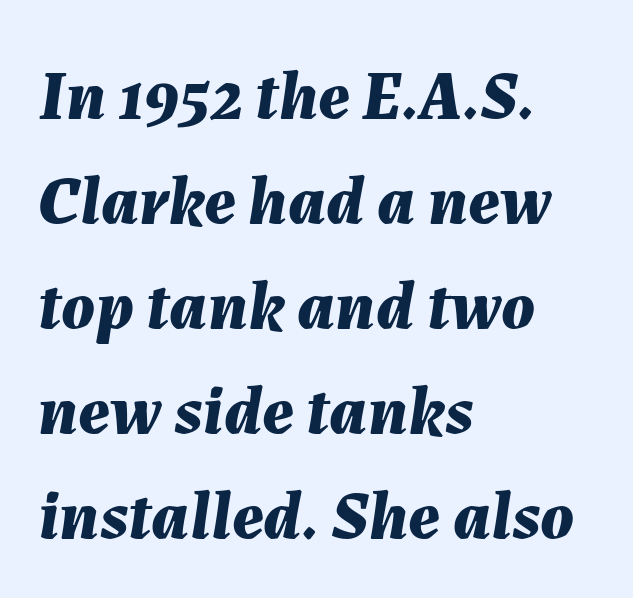
{"italic": "yes", "lean": "right", "slant_degrees": 7, "bold": "yes", "weight": "bold", "width": "normal", "stroke_contrast": "medium", "x_height": "medium", "monospaced": "no", "underline": "no", "align": "left", "line_spacing": "normal", "line_spacing_ratio": 1.5, "letter_spacing": "normal", "letter_spacing_em": 0.0, "glyph_px": 70}
